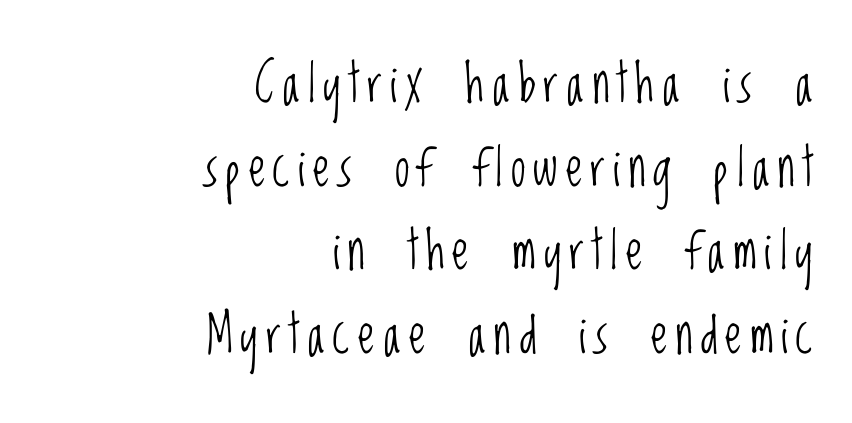
{"serif": "no", "italic": "no", "bold": "no", "weight": "light", "width": "condensed", "stroke_contrast": "low", "x_height": "large", "monospaced": "no", "underline": "no", "align": "right", "line_spacing": "normal", "line_spacing_ratio": 1.58, "glyph_px": 53}
